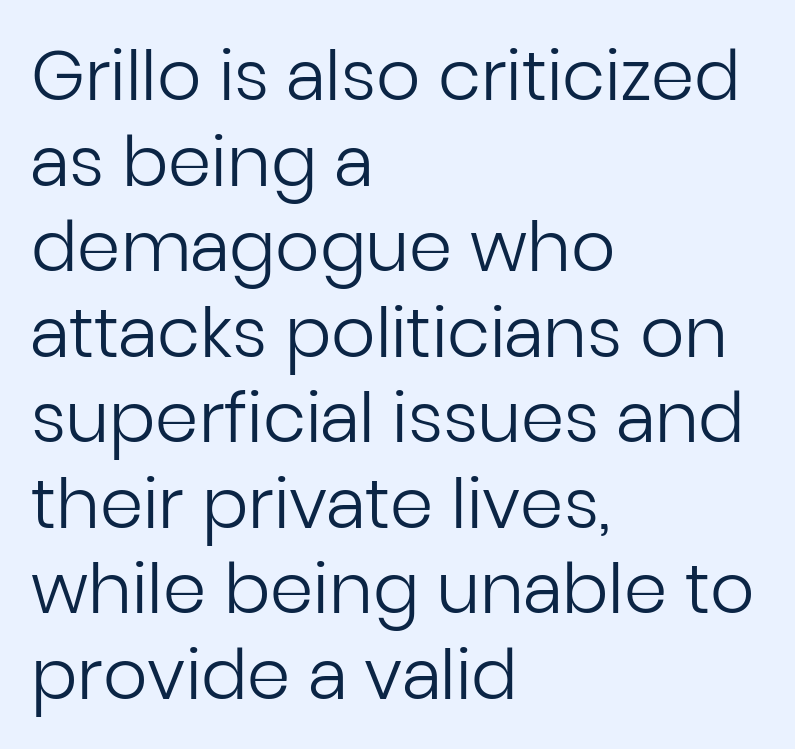
The image shows 69 px regular-weight sans-serif type, upright; set left-aligned, line spacing 1.24x, normal letter spacing, not underlined; low stroke contrast and a medium x-height.
